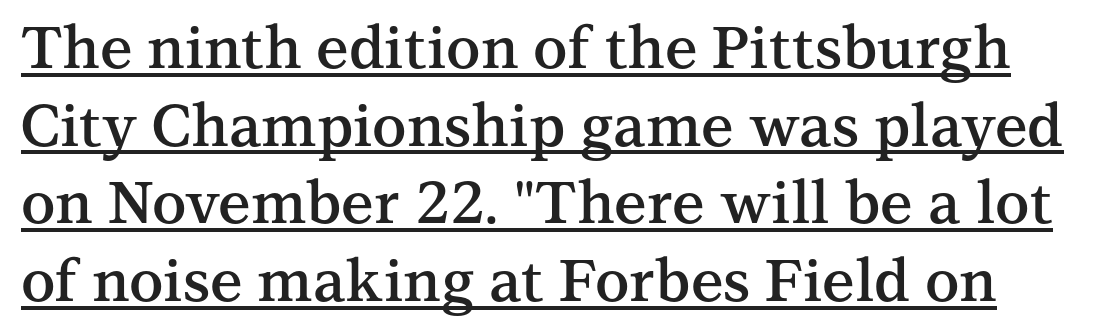
Leading matches the norm, producing a regular column. Is this a fixed-width face? No — the glyphs have proportional, varying widths. Students, this is semibold: more ink than regular, less than bold. This rendering features underlined lettering. Glyph-to-glyph distance matches everyday printed text. The glyphs in this specimen are seriffed.
